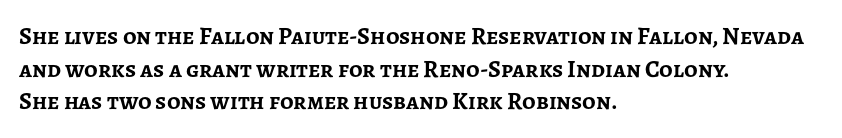
The rendering uses a moderate line-height, typical for paragraphs. The typography opts for an upright posture over an oblique one. Each word holds together tightly as a unit, with standard inter-letter gaps. Left-aligned paragraph, ragged on the right. The sample has been set heavy, in full bold. The string is rendered with underlining switched off.
